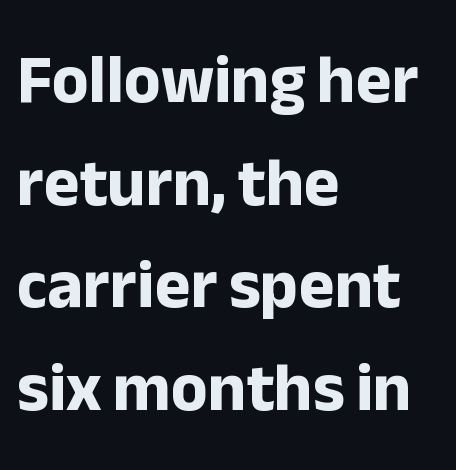
The image shows 68 px bold sans-serif type, upright; set left-aligned, normal line spacing (1.51x), normal letter spacing, not underlined; low stroke contrast and a medium x-height.
